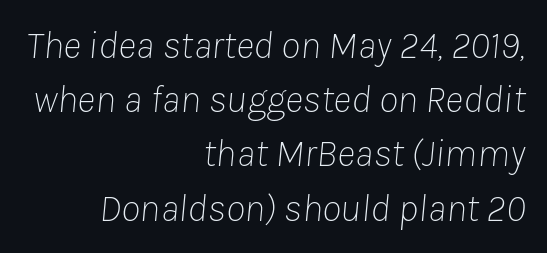
{"italic": "yes", "lean": "right", "slant_degrees": 8, "bold": "no", "weight": "thin", "width": "normal", "stroke_contrast": "low", "x_height": "medium", "monospaced": "no", "underline": "no", "align": "right", "line_spacing": "normal", "line_spacing_ratio": 1.39, "letter_spacing": "normal", "letter_spacing_em": 0.0, "glyph_px": 39}
